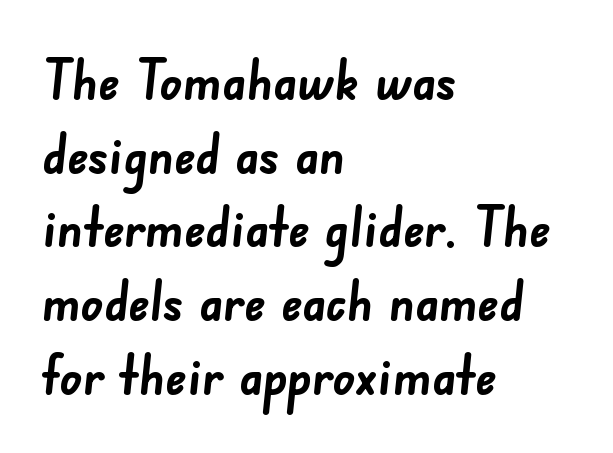
The image shows 55 px semibold sans-serif type; set left-aligned, normal line spacing (1.34x), normal letter spacing, not underlined; low stroke contrast and a small x-height.
